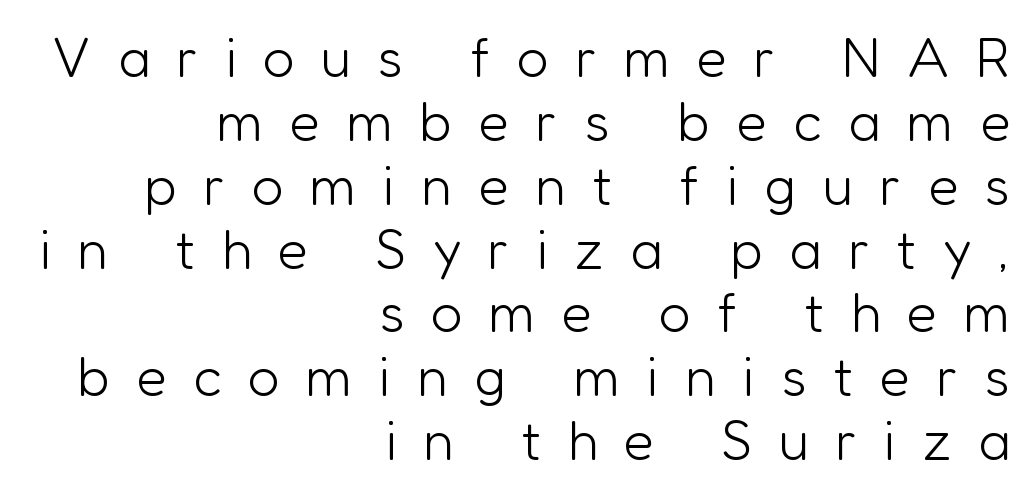
Q: Is the text bold? A: No.
Q: Is the text italic (slanted)? A: No, it is upright.
Q: Is the typeface a serif or a sans-serif typeface? A: Sans-serif.
Q: Is the text underlined? A: No.
Q: How is the paragraph aligned? A: Right-aligned.
Q: Is the spacing between letters normal or unusually wide? A: Unusually wide.
Q: Is the spacing between lines tight, normal or loose? A: Tight.
Q: Width (condensed, normal, or wide)? A: Normal.
Q: Stroke contrast? A: Low.
Q: x-height? A: Medium.
Q: Monospaced? A: No.
